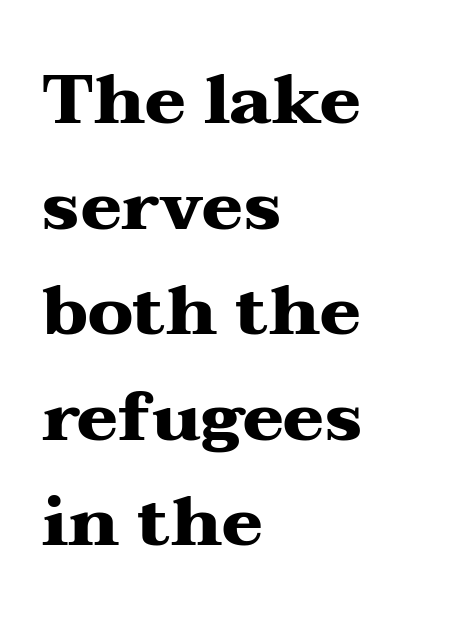
The rag falls on the right side of this text block. The letters stand upright; this is a roman face. The block of text has a typical density, with ordinary space between rows. This sample has the flowing, uneven cadence of proportional lettering. What stands out about the letter spacing? Nothing — it is the standard amount. The text was rendered using a seriffed face with decorative stroke endings.
